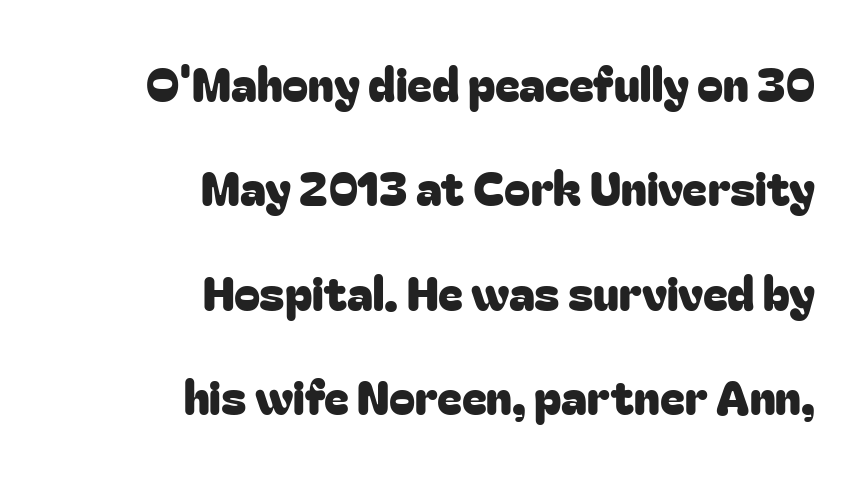
What stands out about the letter spacing? Nothing — it is the standard amount. The setting favours the right margin, as signatures and pull-quotes sometimes do. The baseline area is clear. This sample trades compactness for vertical openness between lines.
